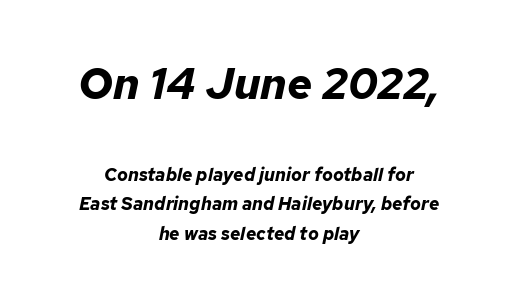
The image shows 44 px bold type, italic (leaning right); set centered, normal line spacing (1.65x), normal letter spacing, not underlined; the first (top) block is 2.44x larger; low stroke contrast and a medium x-height.
